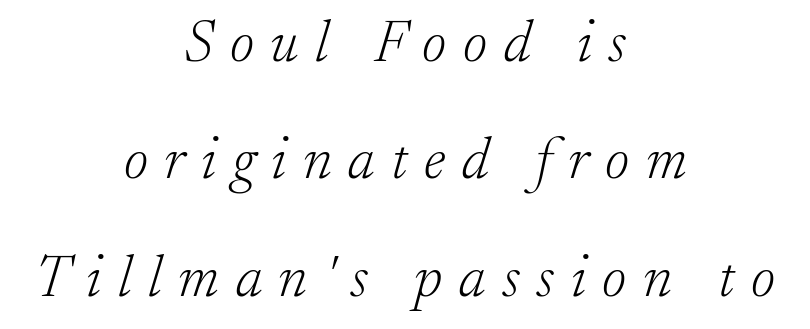
Would a proofreader flag this as italicized? Yes. Stroke thickness stays within the range of a standard reading face or lighter. Horizontal alignment here is central, giving a formal, balanced look. The letters are spread apart with noticeably loose tracking. Spacing verdict: proportional, widths tailored to each character.
